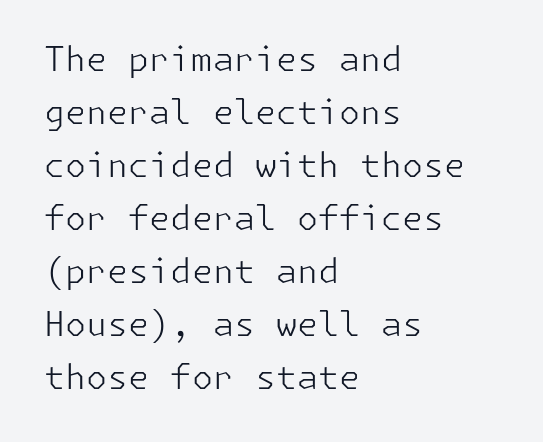
Q: Is the text bold? A: No.
Q: Is the text italic (slanted)? A: No, it is upright.
Q: Is the typeface a serif or a sans-serif typeface? A: Sans-serif.
Q: Is the text underlined? A: No.
Q: How is the paragraph aligned? A: Left-aligned.
Q: Is the spacing between letters normal or unusually wide? A: Normal.
Q: Is the spacing between lines tight, normal or loose? A: Normal.
Q: Width (condensed, normal, or wide)? A: Normal.
Q: Stroke contrast? A: Low.
Q: x-height? A: Medium.
